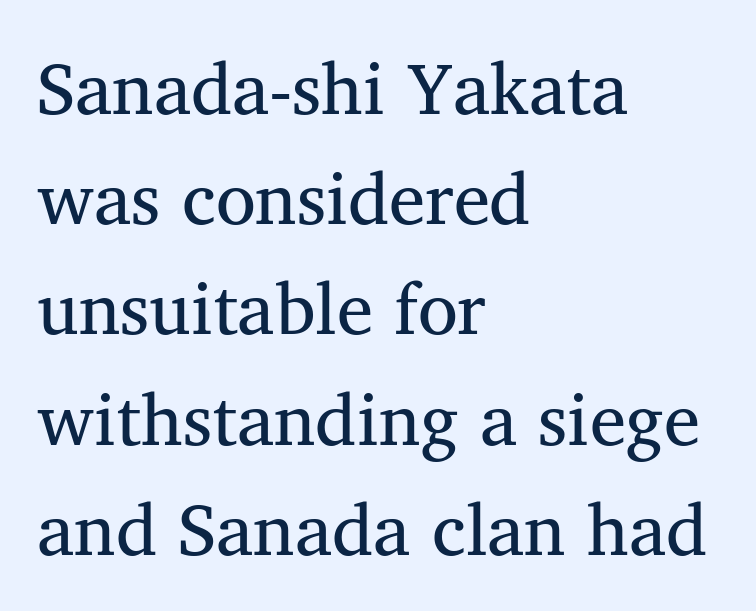
If you drew a ruler down the left edge, every line would touch it. Is this a fixed-width face? No — the glyphs have proportional, varying widths. Normally led — the rows are evenly, conventionally spaced. Observe the serifs anchoring each vertical stroke in this sample.
